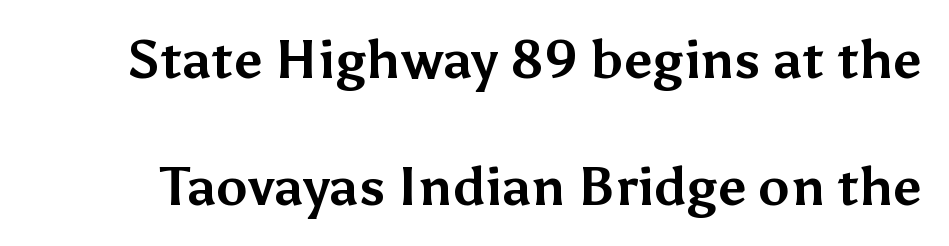
Honestly, there is no underline to notice here at all. You could not count columns in this text — the font is proportionally spaced. The font is running at its bold setting. You could call the tracking neutral — neither tight nor loose. The lettering holds an erect, upright posture throughout. The rendering uses a large line-height, opening up the rows.
